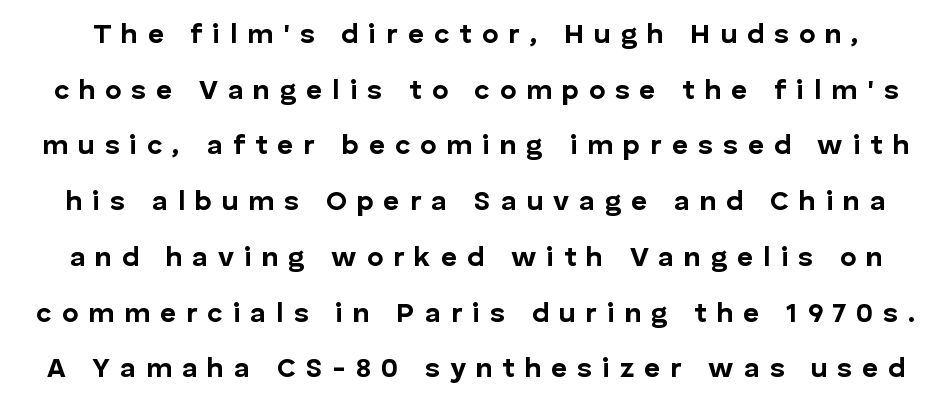
Words float on clear page, feet unadorned. Here the designer chose a conventional face with non-uniform glyph widths. The block of text is sparse from top to bottom, with ample space between rows. The letterforms stand isolated, each surrounded by extra space.
